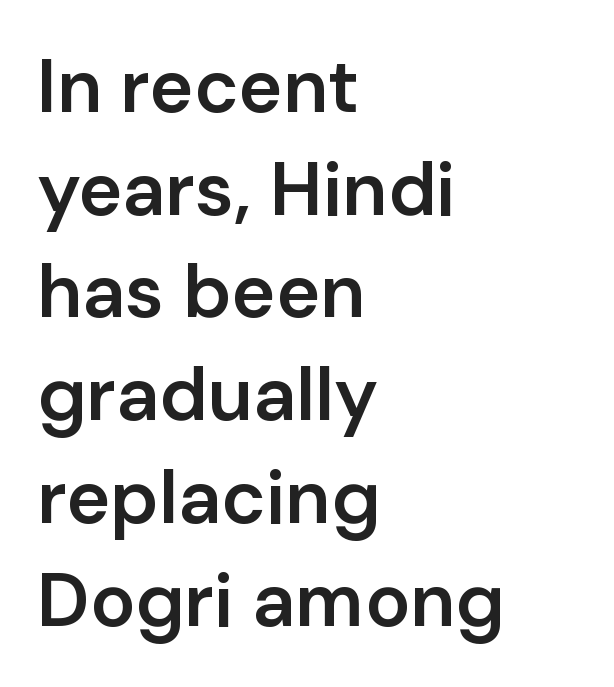
The image shows 75 px semibold sans-serif type, upright; set left-aligned, normal line spacing (1.37x), normal letter spacing, not underlined; low stroke contrast and a medium x-height.
